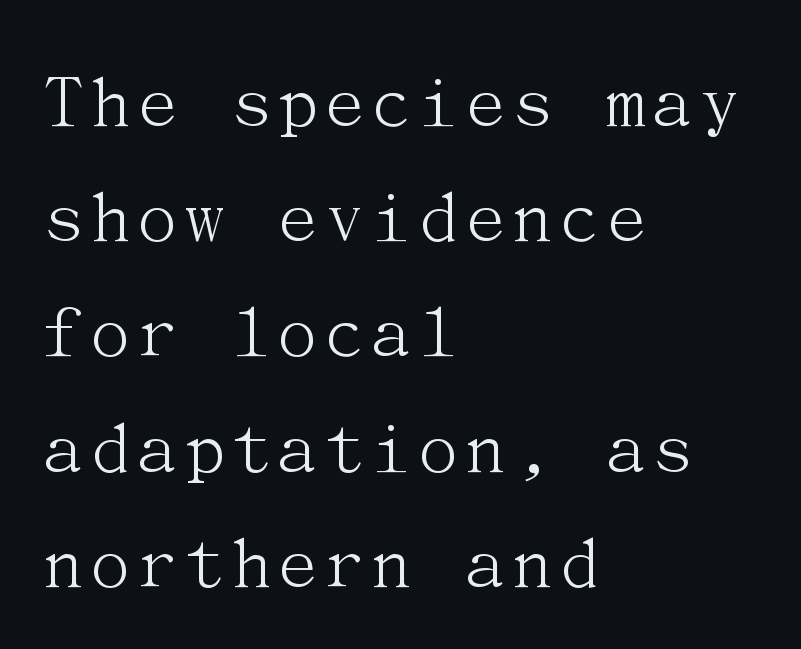
{"serif": "yes", "italic": "no", "bold": "no", "weight": "light", "width": "normal", "stroke_contrast": "medium", "x_height": "medium", "underline": "no", "align": "left", "line_spacing": "normal", "line_spacing_ratio": 1.44, "letter_spacing": "normal", "letter_spacing_em": 0.0, "glyph_px": 80}
